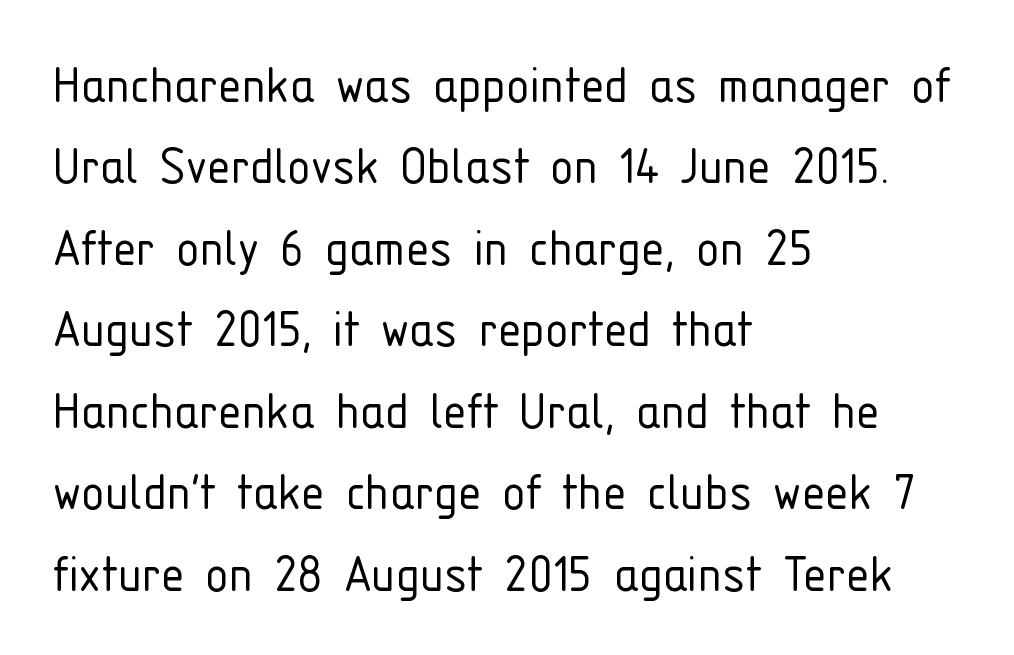
In CSS terms this would be text-align: left. Counters stay open thanks to moderate or lighter strokes. Honestly, there is no underline to notice here at all. Each letter's strokes conclude bluntly, with no projecting serifs. Is there any slant? The stems are plumb. Nobody touched the tracking dial on this one.
